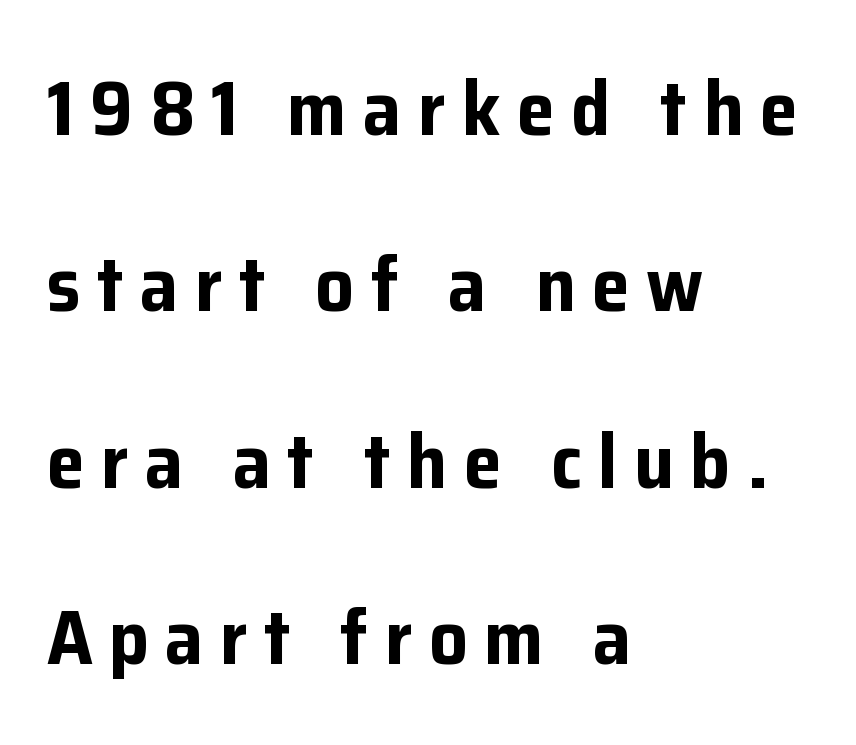
Q: Is the text bold? A: Yes.
Q: Is the text italic (slanted)? A: No, it is upright.
Q: Is the typeface a serif or a sans-serif typeface? A: Sans-serif.
Q: Is the text underlined? A: No.
Q: How is the paragraph aligned? A: Left-aligned.
Q: Is the spacing between letters normal or unusually wide? A: Unusually wide.
Q: Is the spacing between lines tight, normal or loose? A: Loose.
Q: Width (condensed, normal, or wide)? A: Normal.
Q: Stroke contrast? A: Low.
Q: x-height? A: Medium.
Q: Monospaced? A: No.
